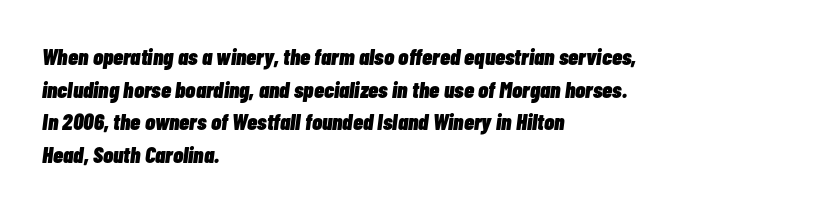
Q: Is the text bold? A: Yes.
Q: Is the text italic (slanted)? A: Yes, it leans right by about 7 degrees.
Q: Is the text underlined? A: No.
Q: How is the paragraph aligned? A: Left-aligned.
Q: Is the spacing between letters normal or unusually wide? A: Normal.
Q: Is the spacing between lines tight, normal or loose? A: Normal.
